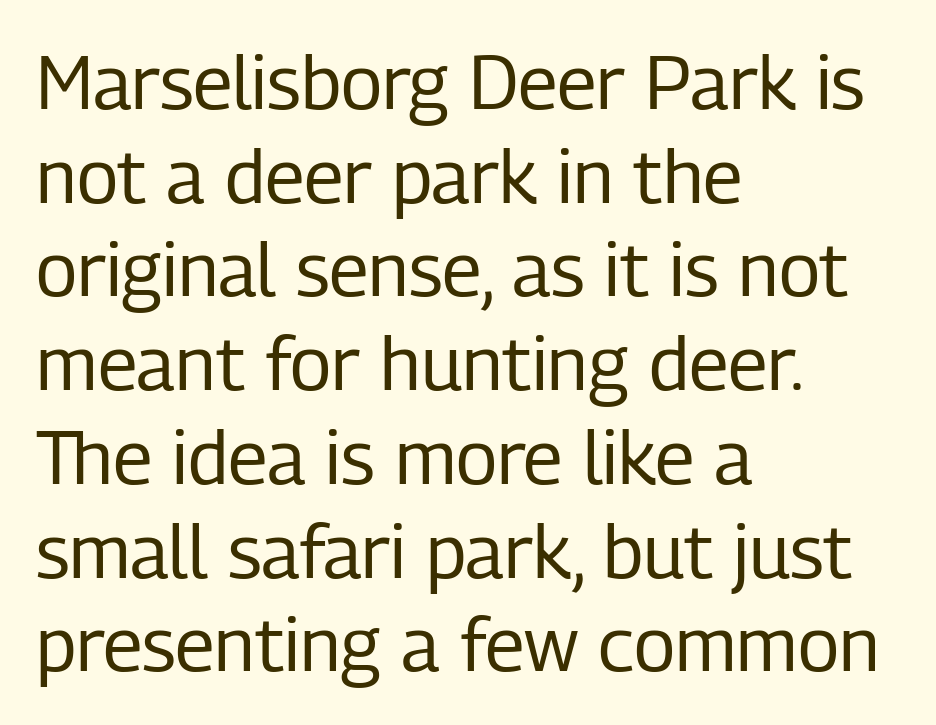
The image shows 75 px regular-weight, condensed sans-serif type, upright; set left-aligned, normal line spacing (1.25x), normal letter spacing, not underlined; low stroke contrast and a medium x-height.
